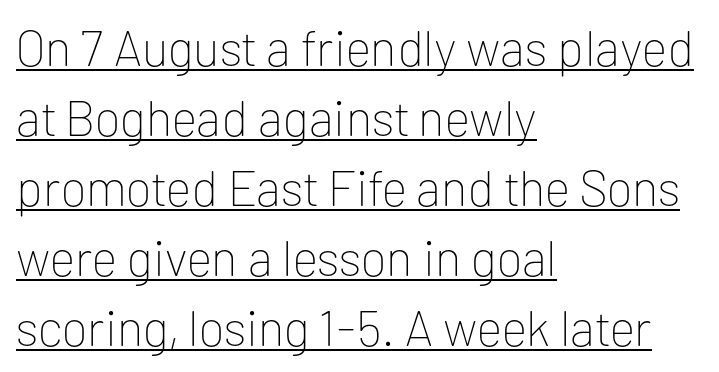
The image shows 50 px thin sans-serif type, upright; set left-aligned, normal line spacing (1.4x), normal letter spacing, underlined; low stroke contrast and a medium x-height.
